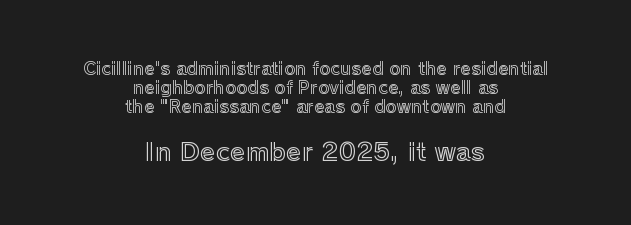
{"italic": "no", "underline": "no", "align": "center", "line_spacing": "tight", "line_spacing_ratio": 1.12, "letter_spacing": "normal", "letter_spacing_em": 0.0, "larger_block": "second", "size_ratio": 1.47, "glyph_px": 25}
